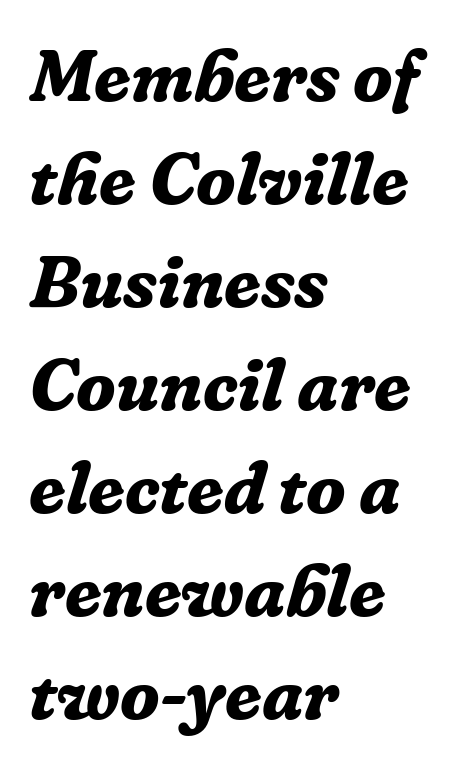
The image shows 73 px bold serif type, italic (leaning right); set left-aligned, normal line spacing (1.41x), normal letter spacing, not underlined; low stroke contrast and a medium x-height.
